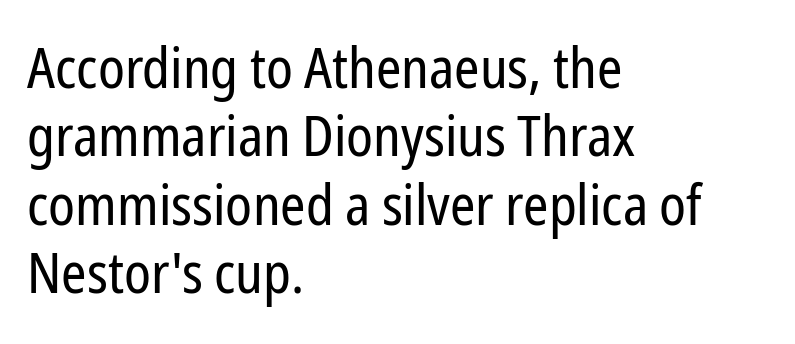
The image shows 57 px regular-weight, condensed sans-serif type, upright; set left-aligned, line spacing 1.2x, normal letter spacing, not underlined; low stroke contrast and a medium x-height.
